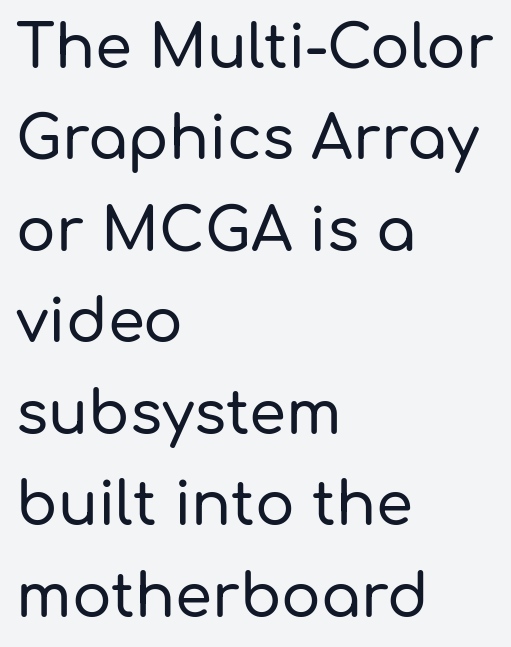
The image shows 59 px sans-serif type, upright; set left-aligned, normal line spacing (1.55x), normal letter spacing, not underlined; low stroke contrast and a medium x-height.
